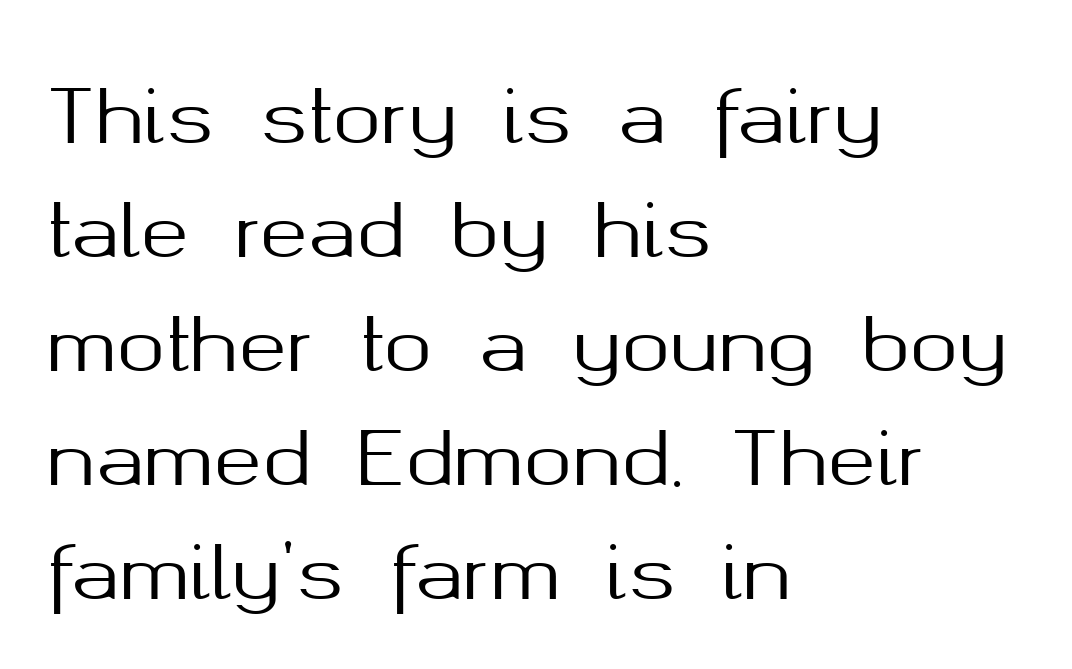
{"serif": "no", "italic": "no", "width": "normal", "stroke_contrast": "medium", "x_height": "medium", "monospaced": "no", "underline": "no", "align": "left", "line_spacing": "normal", "line_spacing_ratio": 1.56, "letter_spacing": "normal", "letter_spacing_em": 0.0, "glyph_px": 73}
